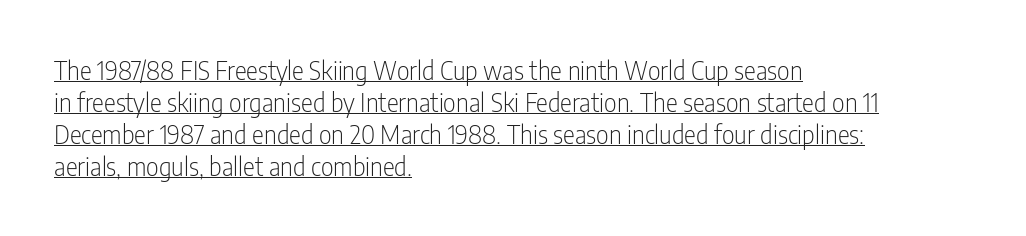
A typesetter would call this leading conventional body-copy spacing. Ordinary non-slanted type is in use. Honestly, the underline is the first thing you notice here. Ink coverage per letter is moderate at most. Left-aligned paragraph, ragged on the right.
